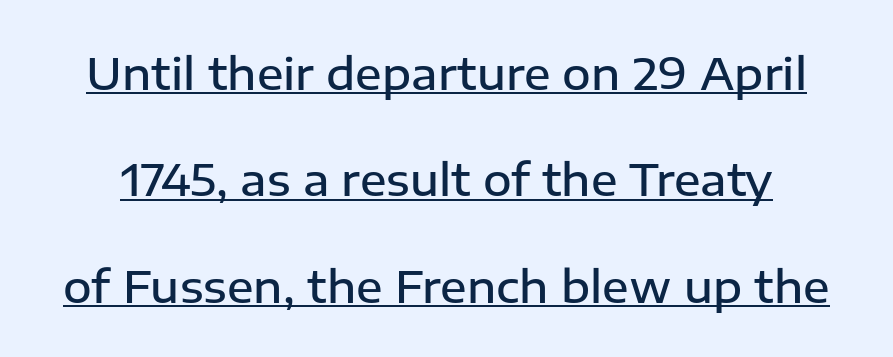
Proportional: the letters do not fall into vertical columns. Underline: present. Tall strokes in this sample are plumb rather than angled. Heft: intermediate — a semibold.
